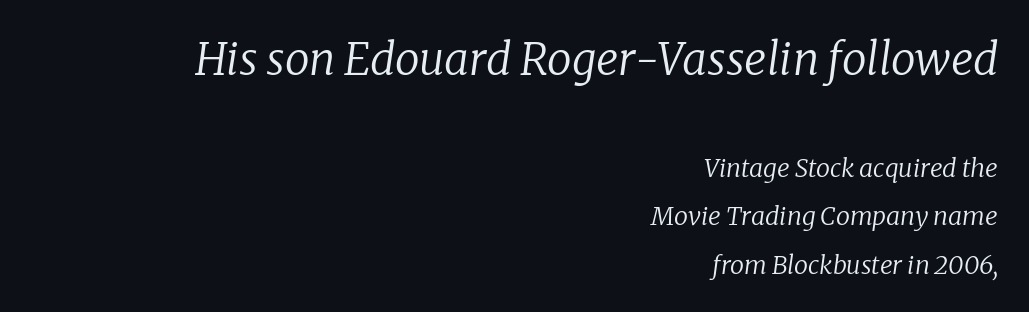
{"serif": "yes", "italic": "yes", "lean": "right", "slant_degrees": 8, "bold": "no", "weight": "regular", "width": "normal", "stroke_contrast": "low", "x_height": "medium", "monospaced": "no", "underline": "no", "align": "right", "line_spacing": "loose", "line_spacing_ratio": 1.94, "letter_spacing": "normal", "letter_spacing_em": 0.0, "larger_block": "first", "size_ratio": 1.76, "glyph_px": 44}
